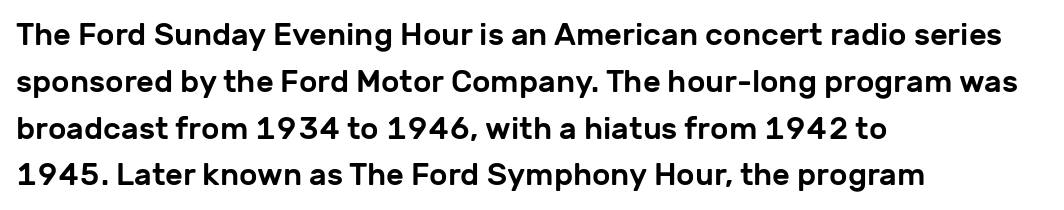
Short note: letters normally spaced. Nope, not italic — everything's standing straight. Each letter's strokes conclude bluntly, with no projecting serifs. The space beneath each line is pristine and unruled. The rag falls on the right side of this text block. Interline gaps are of average width in this sample.
